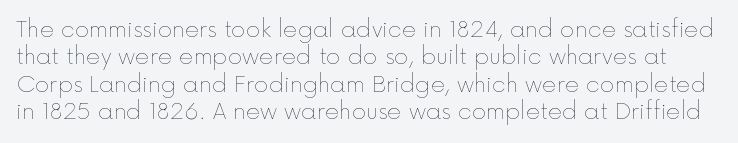
There is no visible air inserted between adjacent glyphs. Leading: standard. Characters remain perfectly vertical along every line. Anything drawn beneath the words? Only blank space.
